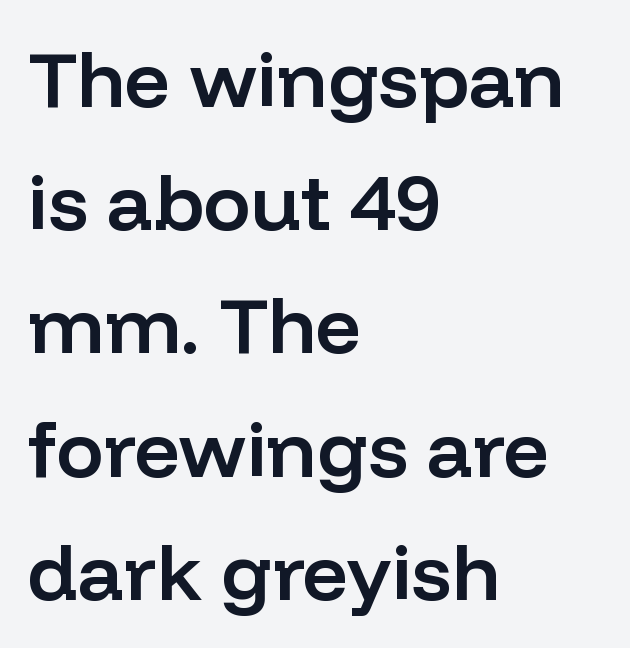
How would I describe the line gaps? Plain and ordinary. Line starts are locked; line ends wander. Ascenders rise straight up at ninety degrees. Letterform terminals end flat and unadorned throughout the passage. The tracking reads as untouched default to a designer's eye. The letters advance in unequal steps, a hallmark of proportional type.
